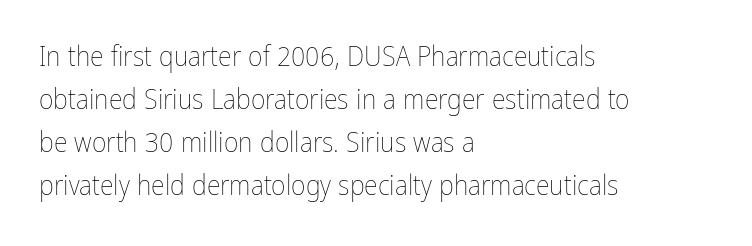
{"italic": "no", "bold": "no", "weight": "thin", "width": "condensed", "stroke_contrast": "low", "x_height": "medium", "monospaced": "no", "underline": "no", "align": "left", "line_spacing": "normal", "line_spacing_ratio": 1.53, "letter_spacing": "normal", "letter_spacing_em": 0.0, "glyph_px": 28}
